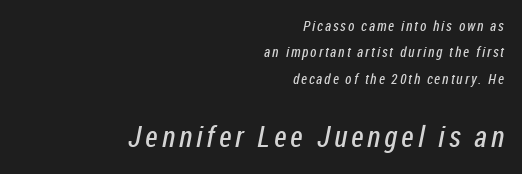
Each line ends at the same right margin while the left side varies. Stems here are at most as thick as an everyday book face. The passage shown is typed in a proportional face where columns would drift. The passage shown is not underscored anywhere. This sample uses a sans-serif face. Does the bottom block carry the larger type? Yes, it does.
